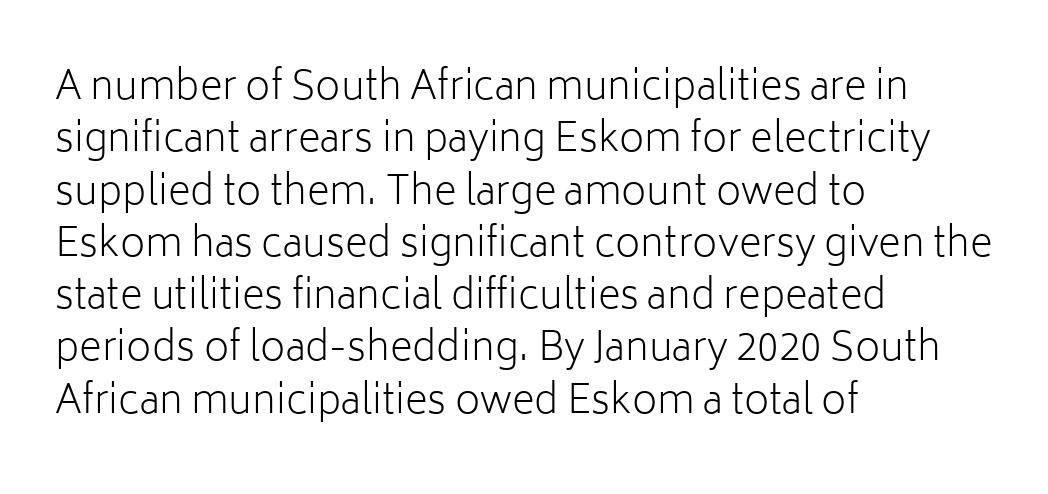
Does extra space separate the letters? No, they use regular spacing. A typesetter would mark this as roman, not italic. The line-height multiplier appears to be the usual default. This rendering features lettering with no underline.
